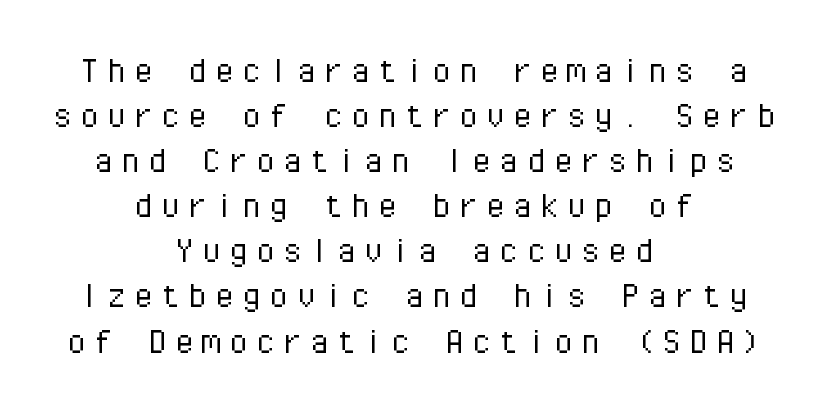
The passage shown is typeset with a sans-serif family. Is this a fixed-width face? Yes — each glyph sits in an identical cell. The letters stand upright; this is a roman face. Underlining? Definitely not there. Successive baselines arrive quickly, one right under another. Compared with a flush-left layout, this one balances lines on the center instead.
